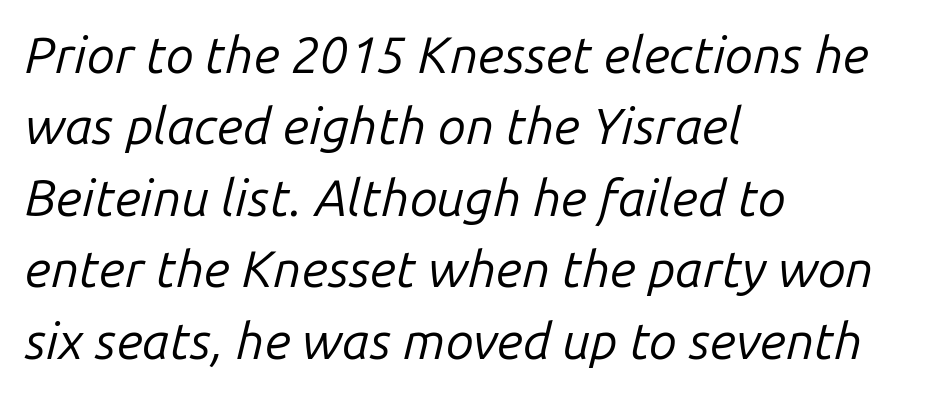
{"italic": "yes", "lean": "right", "slant_degrees": 14, "bold": "no", "weight": "regular", "width": "normal", "stroke_contrast": "low", "x_height": "medium", "monospaced": "no", "underline": "no", "align": "left", "line_spacing": "normal", "line_spacing_ratio": 1.4, "letter_spacing": "normal", "letter_spacing_em": 0.0, "glyph_px": 51}
